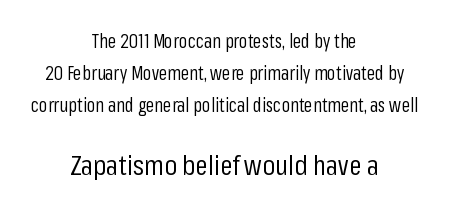
Q: Is the text bold? A: No.
Q: Is the text italic (slanted)? A: No, it is upright.
Q: Is the typeface a serif or a sans-serif typeface? A: Sans-serif.
Q: Is the text underlined? A: No.
Q: How is the paragraph aligned? A: Centered.
Q: Is the spacing between letters normal or unusually wide? A: Normal.
Q: Is the spacing between lines tight, normal or loose? A: Normal.
Q: Which block of text is set in a larger size, the first (top) or the second (bottom)? A: The second (bottom) one.
Q: Width (condensed, normal, or wide)? A: Condensed.
Q: Stroke contrast? A: Low.
Q: x-height? A: Medium.
Q: Monospaced? A: No.
